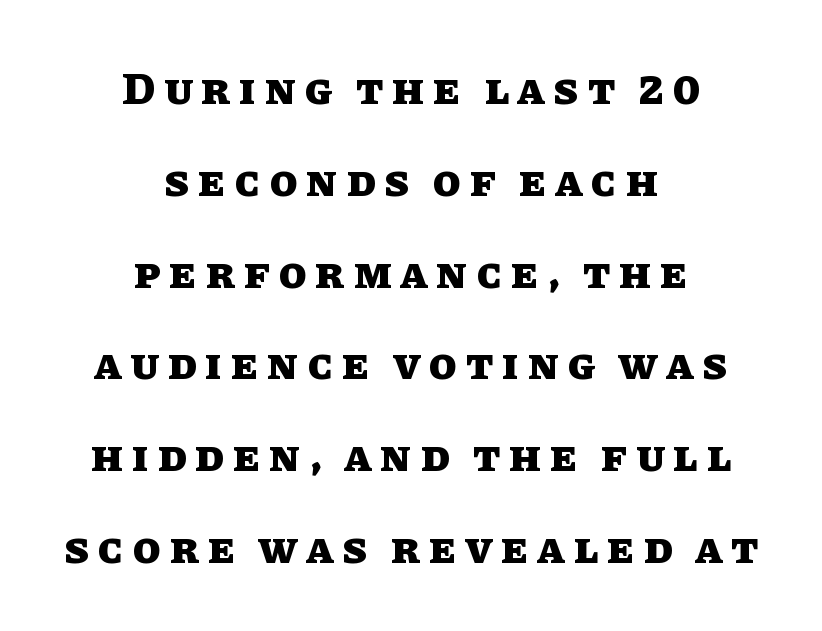
Q: Is the text bold? A: Yes.
Q: Is the text italic (slanted)? A: No, it is upright.
Q: Is the text underlined? A: No.
Q: How is the paragraph aligned? A: Centered.
Q: Is the spacing between letters normal or unusually wide? A: Unusually wide.
Q: Is the spacing between lines tight, normal or loose? A: Loose.
Q: Width (condensed, normal, or wide)? A: Normal.
Q: Stroke contrast? A: Low.
Q: x-height? A: Large.
Q: Monospaced? A: No.
